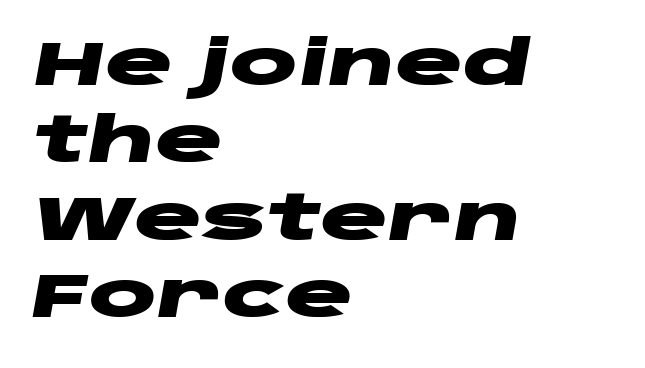
{"italic": "yes", "lean": "right", "slant_degrees": 10, "bold": "yes", "weight": "heavy", "width": "wide", "stroke_contrast": "low", "x_height": "large", "monospaced": "no", "underline": "no", "align": "left", "line_spacing_ratio": 1.23, "letter_spacing": "normal", "letter_spacing_em": 0.0, "glyph_px": 63}
